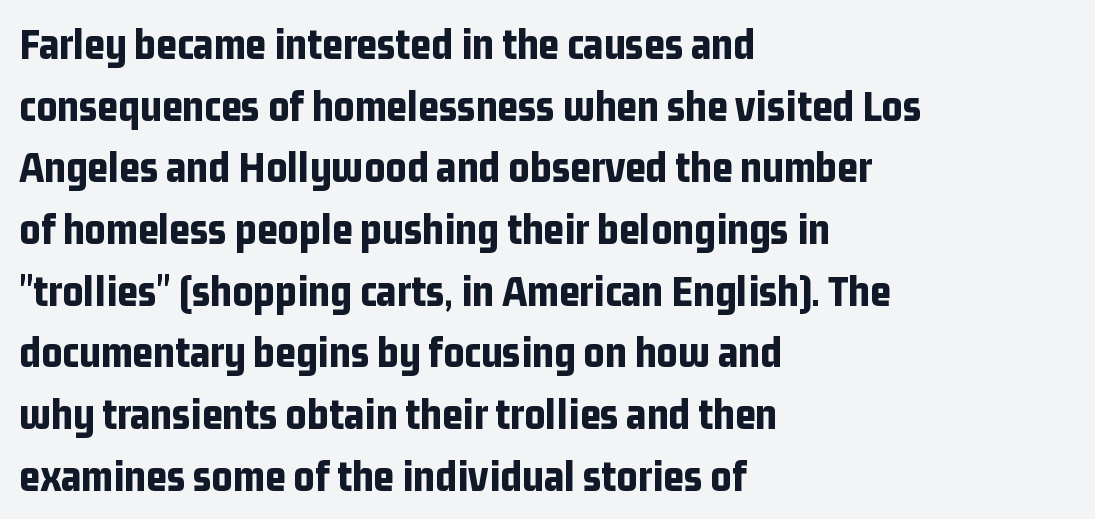
This is sans-serif lettering, the kind often seen on screens and signage. Typographic density is high because the face is bold. The passage shown is typed in a proportional face where columns would drift. Do the letters lean? They stand straight. Typeset ragged right — the left edge is the straight one. Descenders are the only things crossing below the line.
